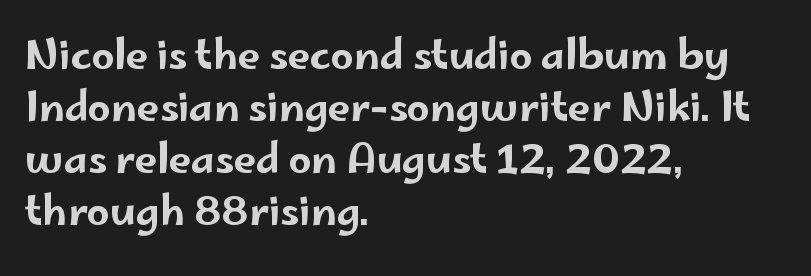
The image shows 40 px wide sans-serif type, upright; set left-aligned, normal line spacing (1.3x), normal letter spacing, not underlined; low stroke contrast and a small x-height.
